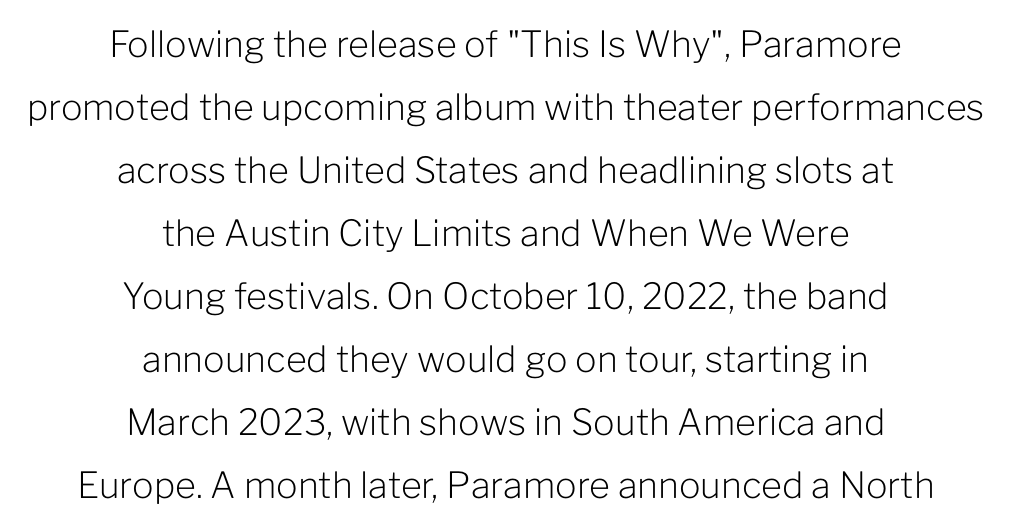
These lines were composed using upright roman letters. Leftover space on each line is divided equally before and after the words. Character widths vary here, with narrow letters taking less room than wide ones. The glyphs are unaccompanied by any horizontal stroke below them. Default kerning and tracking; the words read as compact shapes.
